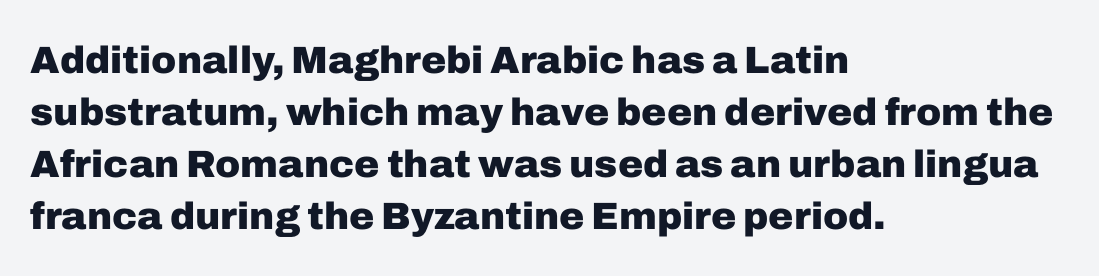
{"serif": "no", "italic": "no", "bold": "yes", "weight": "heavy", "width": "normal", "stroke_contrast": "low", "x_height": "medium", "monospaced": "no", "underline": "no", "align": "left", "line_spacing": "normal", "line_spacing_ratio": 1.37, "letter_spacing": "normal", "letter_spacing_em": 0.0, "glyph_px": 38}
